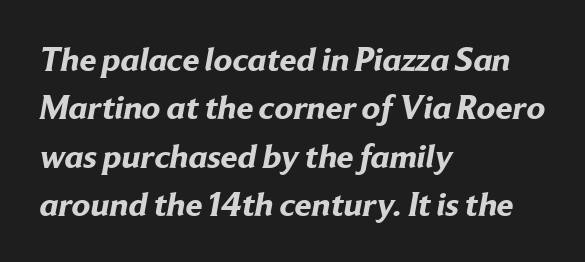
Q: Is the text bold? A: Yes.
Q: Is the typeface a serif or a sans-serif typeface? A: Sans-serif.
Q: Is the text underlined? A: No.
Q: How is the paragraph aligned? A: Left-aligned.
Q: Is the spacing between letters normal or unusually wide? A: Normal.
Q: Is the spacing between lines tight, normal or loose? A: Normal.
Q: Width (condensed, normal, or wide)? A: Normal.
Q: Stroke contrast? A: Low.
Q: x-height? A: Medium.
Q: Monospaced? A: No.
